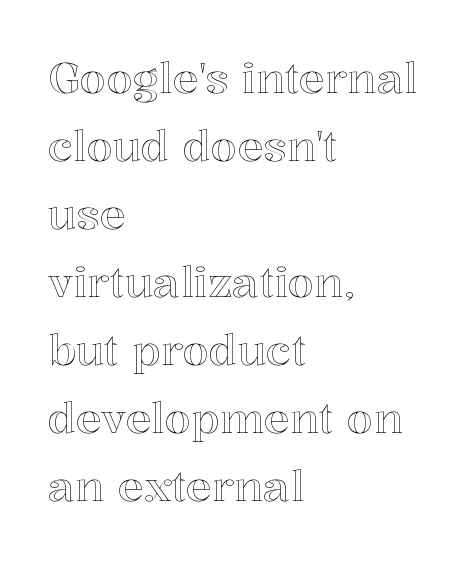
{"italic": "no", "width": "normal", "x_height": "medium", "monospaced": "no", "underline": "no", "align": "left", "line_spacing": "normal", "line_spacing_ratio": 1.58, "letter_spacing": "normal", "letter_spacing_em": 0.0, "glyph_px": 43}
